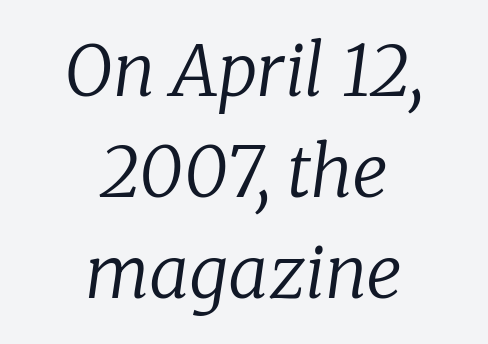
The image shows 71 px regular-weight serif type, italic (leaning right); set centered, normal line spacing (1.42x), normal letter spacing, not underlined; low stroke contrast and a medium x-height.
